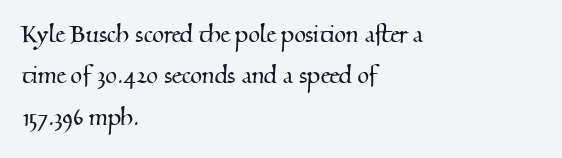
The image shows 30 px serif type; set left-aligned, normal line spacing (1.38x), normal letter spacing, not underlined; medium stroke contrast and a small x-height.
